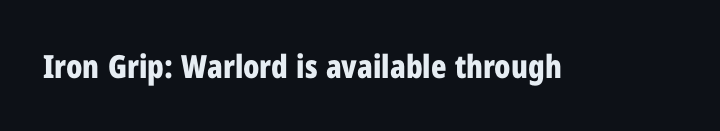
The image shows 32 px bold, condensed sans-serif type, upright; set normal letter spacing, not underlined; low stroke contrast and a medium x-height.
